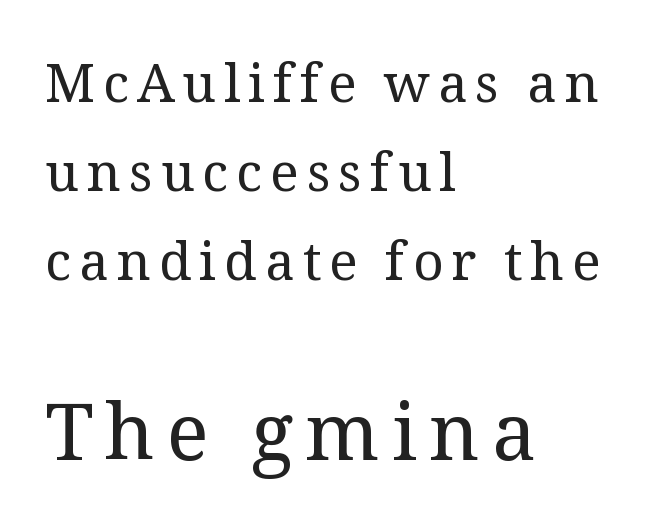
{"serif": "yes", "italic": "no", "bold": "no", "weight": "regular", "width": "normal", "stroke_contrast": "medium", "x_height": "medium", "monospaced": "no", "underline": "no", "align": "left", "line_spacing": "normal", "line_spacing_ratio": 1.68, "larger_block": "second", "size_ratio": 1.49, "glyph_px": 79}
